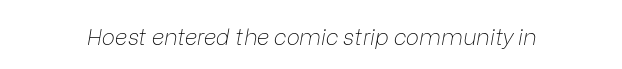
{"italic": "yes", "lean": "right", "slant_degrees": 9, "bold": "no", "underline": "no", "letter_spacing": "normal", "letter_spacing_em": 0.0, "glyph_px": 22}
